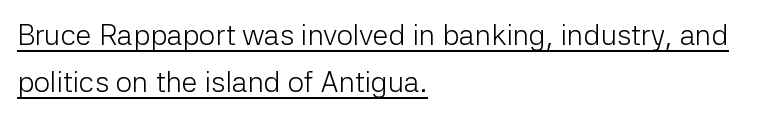
{"serif": "no", "italic": "no", "bold": "no", "weight": "light", "width": "normal", "stroke_contrast": "low", "x_height": "medium", "monospaced": "no", "underline": "yes", "align": "left", "line_spacing": "normal", "line_spacing_ratio": 1.61, "letter_spacing": "normal", "letter_spacing_em": 0.0, "glyph_px": 29}
